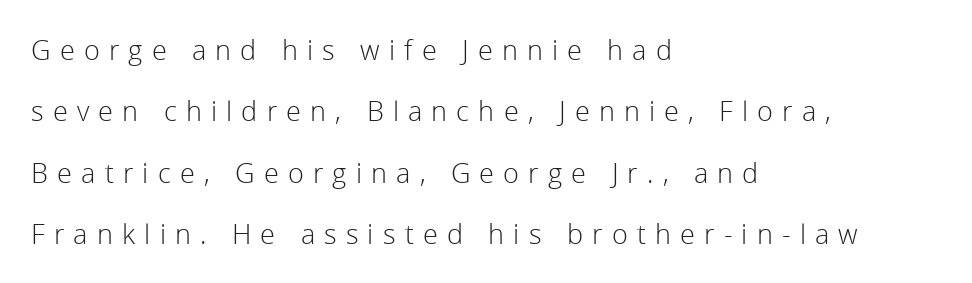
Q: Is the text bold? A: No.
Q: Is the text italic (slanted)? A: No, it is upright.
Q: Is the text underlined? A: No.
Q: How is the paragraph aligned? A: Left-aligned.
Q: Is the spacing between letters normal or unusually wide? A: Unusually wide.
Q: Is the spacing between lines tight, normal or loose? A: Loose.
